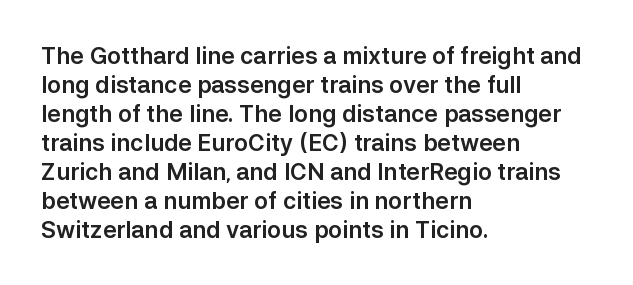
Posture: straight, roman, zero tilt. The passage shown is not underscored anywhere. The rendering anchors every line to the left-hand side. The gaps between neighbouring characters are ordinary and unremarkable.
